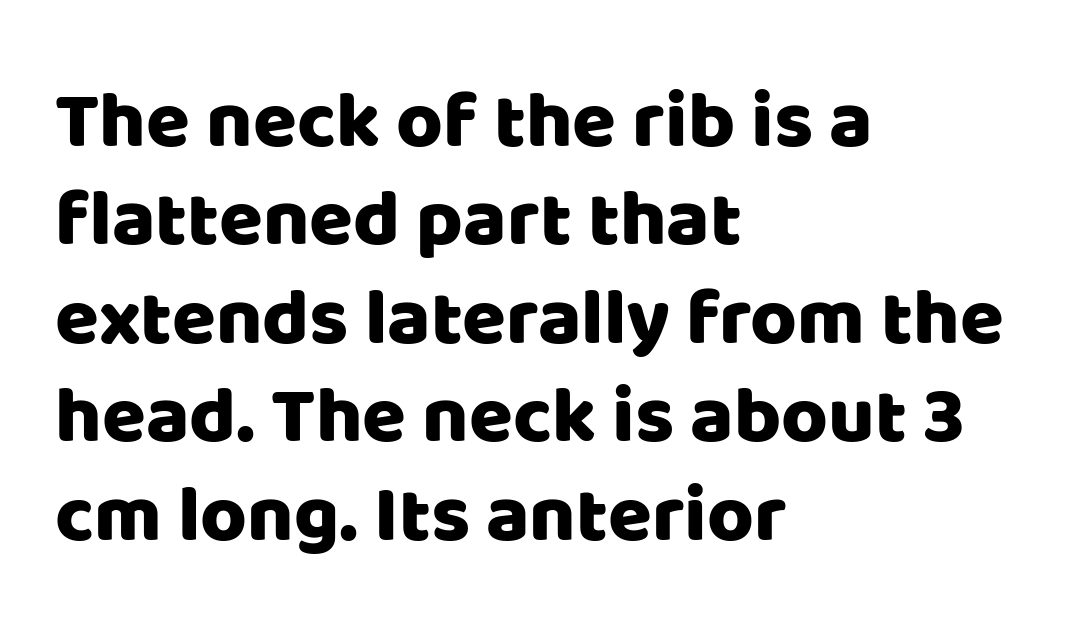
Is this a fixed-width face? No — the glyphs have proportional, varying widths. The typesetter chose a ragged-right arrangement here. A sans-serif font was chosen for this passage. Characters follow at the spacing the type designer built in. The lettering holds an erect, upright posture throughout. The glyphs are unaccompanied by any horizontal stroke below them.
